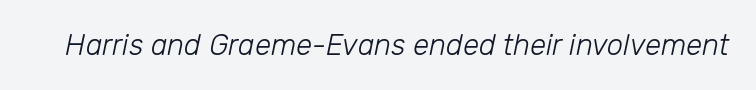
The image shows 29 px light type, italic (leaning right); set normal letter spacing, not underlined; low stroke contrast and a medium x-height.
